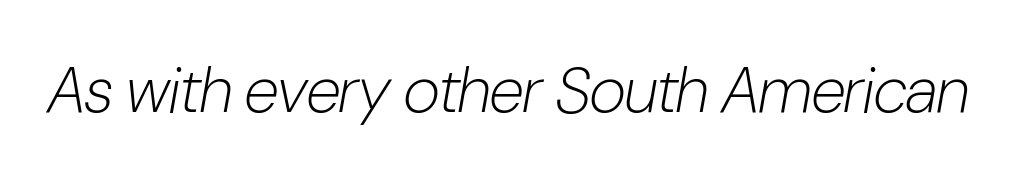
Do the characters align in a grid? No, the font is proportional. No extra tracking has been applied to these lines. Stroke mass is kept to a normal reading level or below. Italic? Definitely — the glyphs are oblique. Beneath every word, the page is bare.
